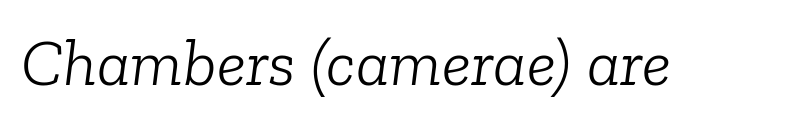
The image shows 67 px light serif type, italic (leaning right); set normal letter spacing, not underlined; low stroke contrast and a medium x-height.
